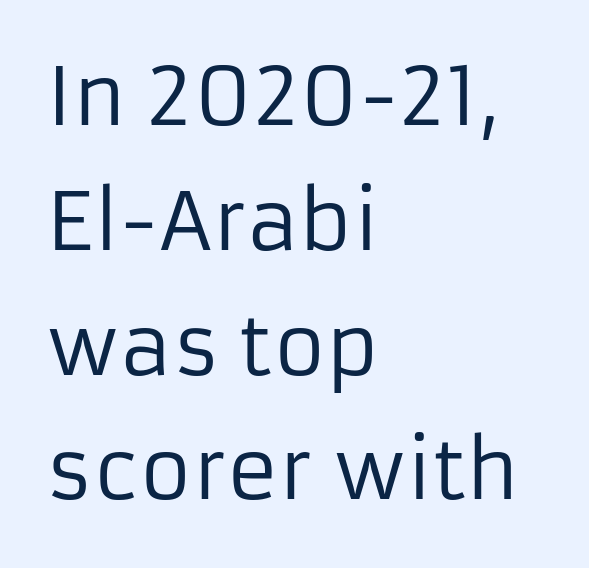
The image shows 80 px regular-weight sans-serif type, upright; set left-aligned, normal line spacing (1.56x), normal letter spacing, not underlined; low stroke contrast and a medium x-height.
